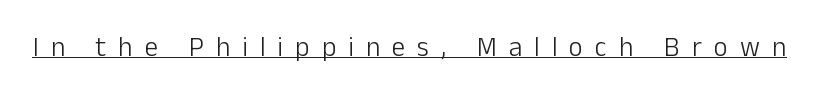
{"italic": "no", "bold": "no", "underline": "yes", "letter_spacing": "wide", "letter_spacing_em": 0.45, "glyph_px": 27}
